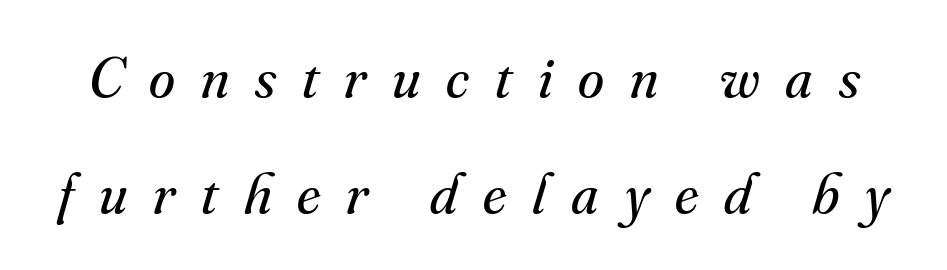
The image shows 59 px regular-weight serif type, italic (leaning right); set loose line spacing (1.96x), unusually wide letter spacing (+0.44 em), not underlined; medium stroke contrast and a small x-height.
